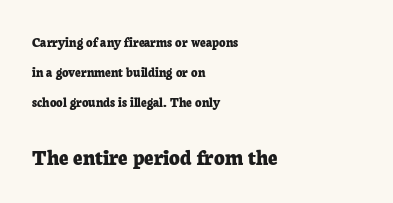
The image shows 23 px bold type, upright; set left-aligned, loose line spacing (2.15x), normal letter spacing, not underlined; the second (bottom) block is 1.64x larger.
